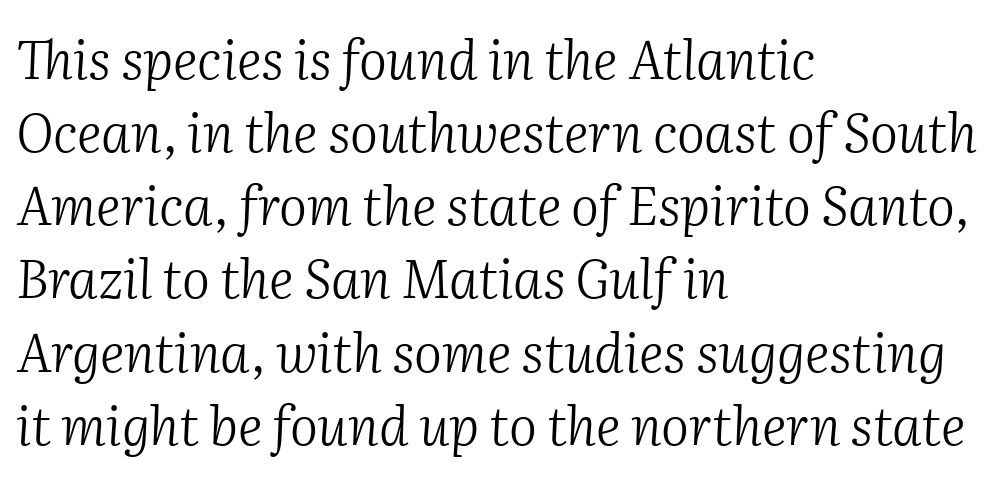
{"serif": "yes", "italic": "yes", "lean": "right", "slant_degrees": 2, "bold": "no", "weight": "light", "width": "normal", "stroke_contrast": "medium", "x_height": "medium", "monospaced": "no", "underline": "no", "align": "left", "line_spacing": "normal", "line_spacing_ratio": 1.38, "letter_spacing": "normal", "letter_spacing_em": 0.0, "glyph_px": 53}
